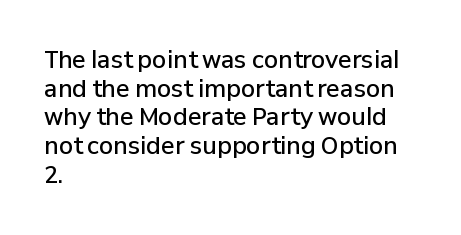
Q: Is the text bold? A: Semi-bold.
Q: Is the text italic (slanted)? A: No, it is upright.
Q: Is the text underlined? A: No.
Q: How is the paragraph aligned? A: Left-aligned.
Q: Is the spacing between letters normal or unusually wide? A: Normal.
Q: Is the spacing between lines tight, normal or loose? A: Normal.
